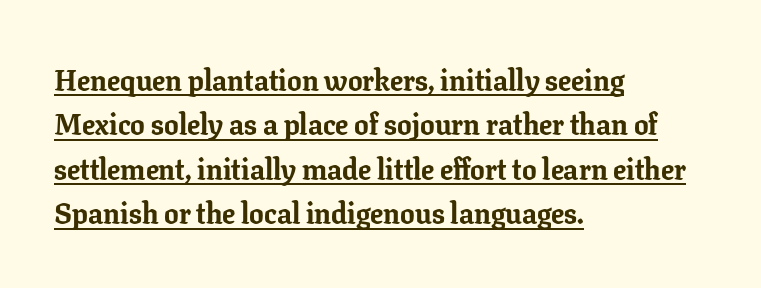
Q: Is the text bold? A: Yes.
Q: Is the text italic (slanted)? A: No, it is upright.
Q: Is the typeface a serif or a sans-serif typeface? A: Serif.
Q: Is the text underlined? A: Yes.
Q: How is the paragraph aligned? A: Left-aligned.
Q: Is the spacing between letters normal or unusually wide? A: Normal.
Q: Is the spacing between lines tight, normal or loose? A: Normal.
Q: Width (condensed, normal, or wide)? A: Normal.
Q: Stroke contrast? A: Low.
Q: x-height? A: Medium.
Q: Monospaced? A: No.
